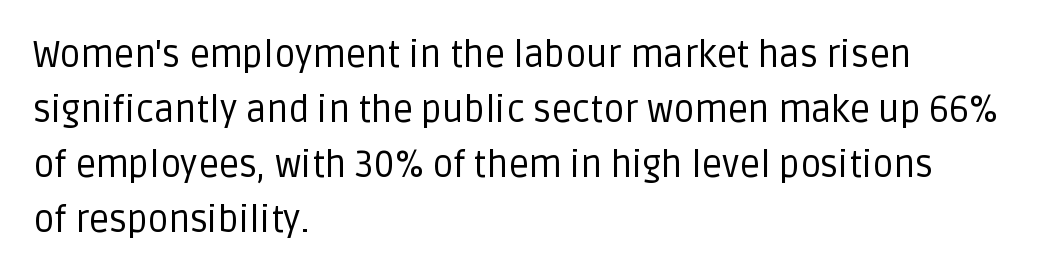
The image shows 36 px regular-weight sans-serif type, upright; set left-aligned, normal line spacing (1.53x), normal letter spacing, not underlined; low stroke contrast and a large x-height.
